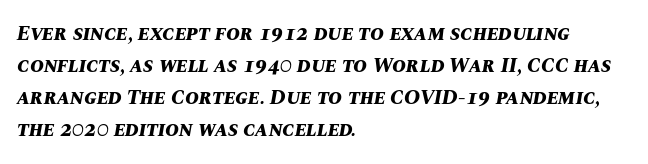
The image shows 21 px bold type, italic (leaning right); set left-aligned, normal line spacing (1.53x), normal letter spacing, not underlined.
